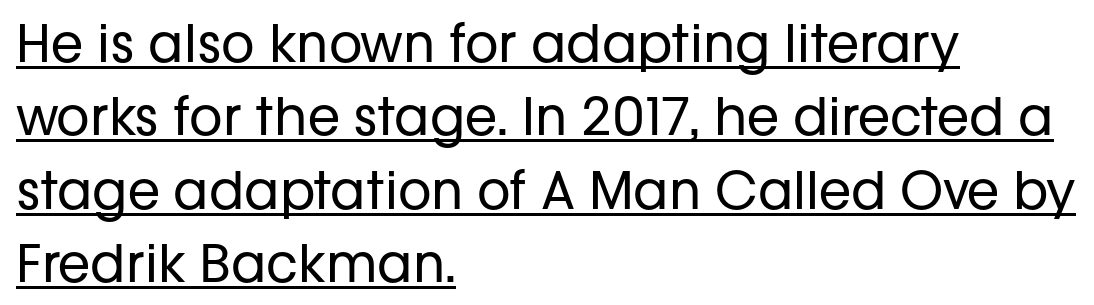
Q: Is the text bold? A: No.
Q: Is the text italic (slanted)? A: No, it is upright.
Q: Is the typeface a serif or a sans-serif typeface? A: Sans-serif.
Q: Is the text underlined? A: Yes.
Q: How is the paragraph aligned? A: Left-aligned.
Q: Is the spacing between letters normal or unusually wide? A: Normal.
Q: Is the spacing between lines tight, normal or loose? A: Normal.
Q: Width (condensed, normal, or wide)? A: Normal.
Q: Stroke contrast? A: Low.
Q: x-height? A: Medium.
Q: Monospaced? A: No.
